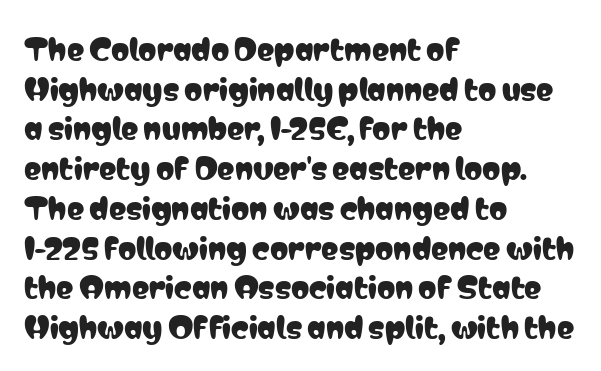
Look at the tracking — it's just the regular setting, nothing added. The zone under the glyphs is completely vacant. These lines sit exactly where default settings would place them. The rendering uses natural spacing where letterforms have individual widths.
